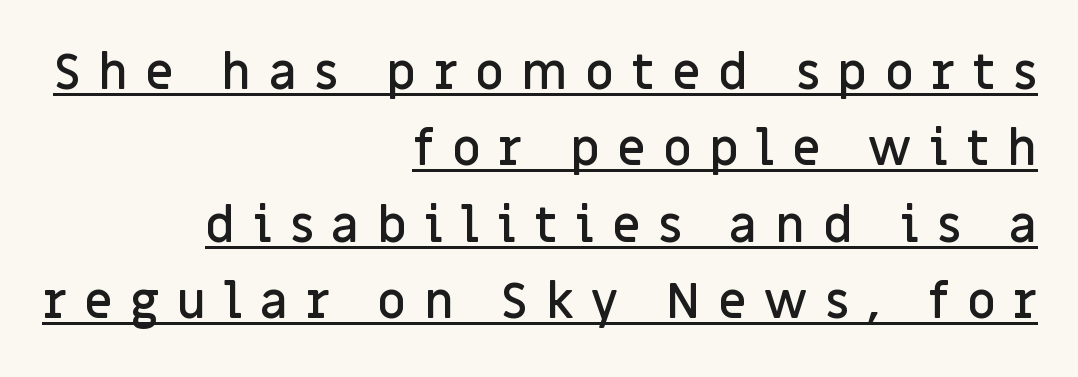
The image shows 49 px semibold sans-serif type, upright; set right-aligned, normal line spacing (1.56x), unusually wide letter spacing (+0.36 em), underlined; low stroke contrast and a large x-height.
